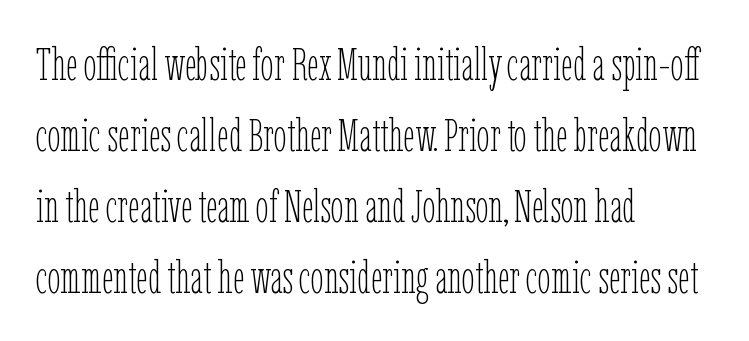
The image shows 46 px thin, condensed type, upright; set left-aligned, normal line spacing (1.54x), normal letter spacing, not underlined; low stroke contrast and a medium x-height.
